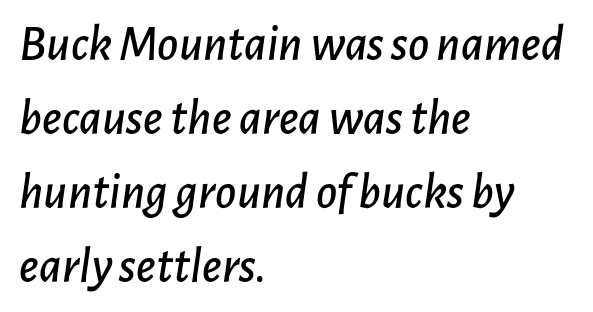
{"italic": "yes", "lean": "right", "slant_degrees": 7, "width": "normal", "stroke_contrast": "low", "x_height": "medium", "monospaced": "no", "underline": "no", "align": "left", "line_spacing": "normal", "line_spacing_ratio": 1.45, "letter_spacing": "normal", "letter_spacing_em": 0.0, "glyph_px": 51}
